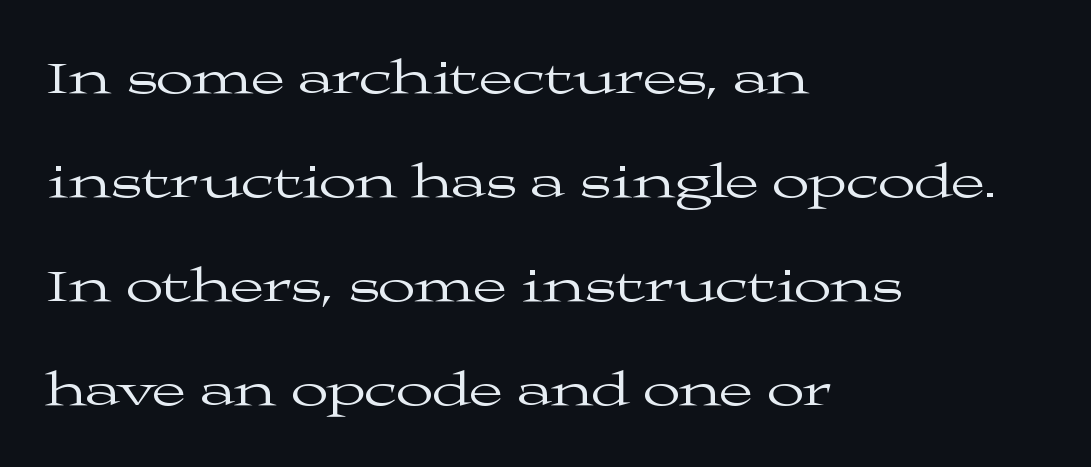
{"serif": "yes", "italic": "no", "bold": "no", "weight": "regular", "width": "wide", "stroke_contrast": "medium", "x_height": "medium", "monospaced": "no", "underline": "no", "align": "left", "line_spacing": "loose", "line_spacing_ratio": 2.12, "letter_spacing": "normal", "letter_spacing_em": 0.0, "glyph_px": 49}
